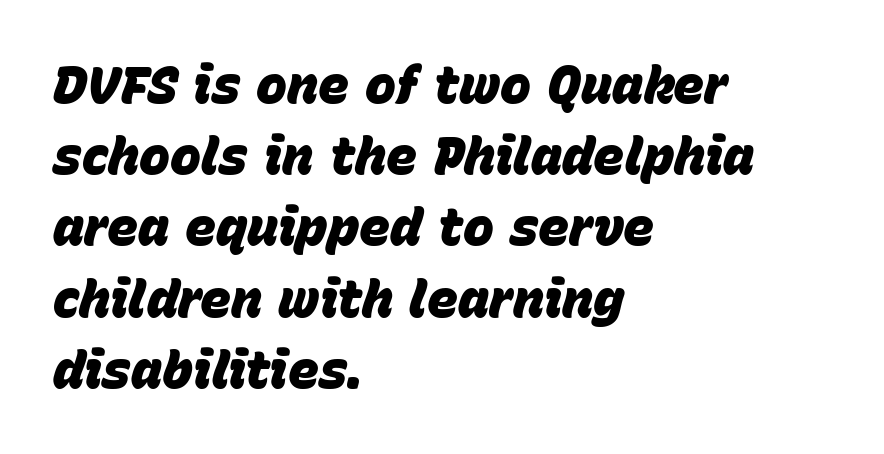
Q: Is the text bold? A: Yes.
Q: Is the text italic (slanted)? A: Yes, it leans right by about 15 degrees.
Q: Is the text underlined? A: No.
Q: How is the paragraph aligned? A: Left-aligned.
Q: Is the spacing between letters normal or unusually wide? A: Normal.
Q: Is the spacing between lines tight, normal or loose? A: Normal.
Q: Width (condensed, normal, or wide)? A: Normal.
Q: Stroke contrast? A: Low.
Q: x-height? A: Large.
Q: Monospaced? A: No.
